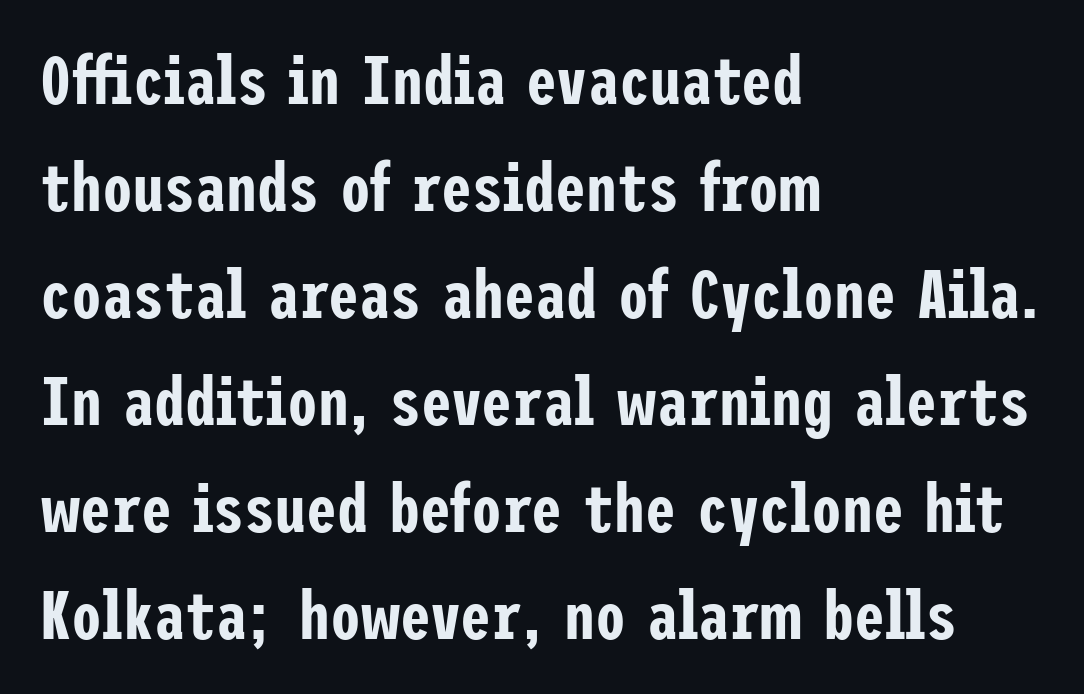
The designer left line spacing at the default. Glance below the letters and you will spot only blank space. In terms of letterspacing, this is plain default setting. The rag falls on the right side of this text block.
